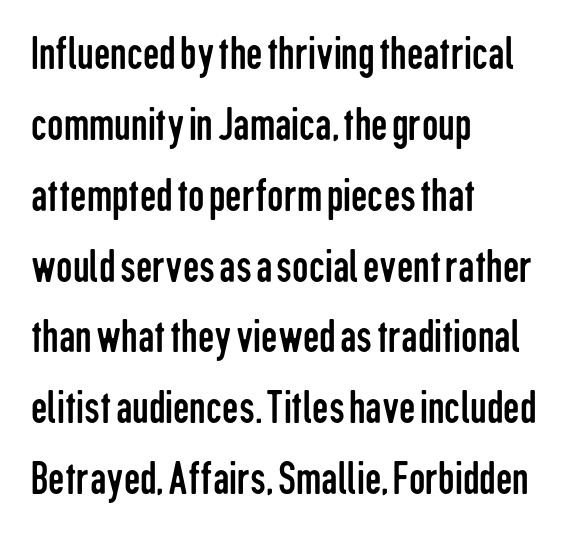
The image shows 46 px regular-weight, condensed sans-serif type, upright; set left-aligned, normal line spacing (1.54x), normal letter spacing, not underlined; low stroke contrast and a medium x-height.
